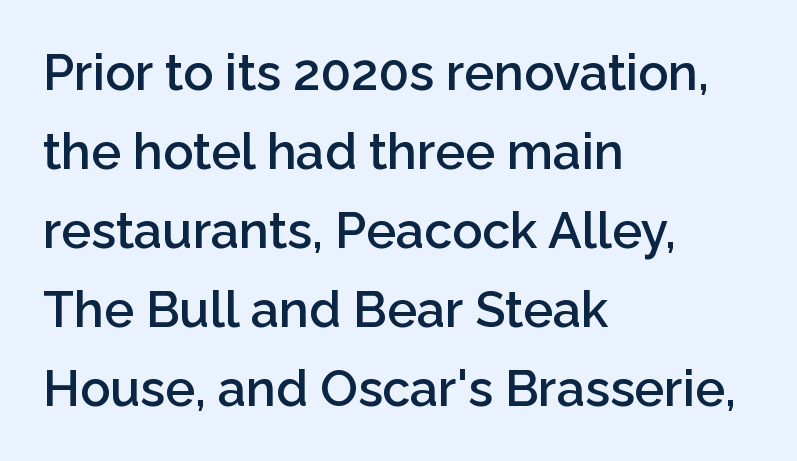
Q: Is the text bold? A: Semi-bold.
Q: Is the text italic (slanted)? A: No, it is upright.
Q: Is the typeface a serif or a sans-serif typeface? A: Sans-serif.
Q: Is the text underlined? A: No.
Q: How is the paragraph aligned? A: Left-aligned.
Q: Is the spacing between letters normal or unusually wide? A: Normal.
Q: Is the spacing between lines tight, normal or loose? A: Normal.
Q: Width (condensed, normal, or wide)? A: Normal.
Q: Stroke contrast? A: Low.
Q: x-height? A: Medium.
Q: Monospaced? A: No.
